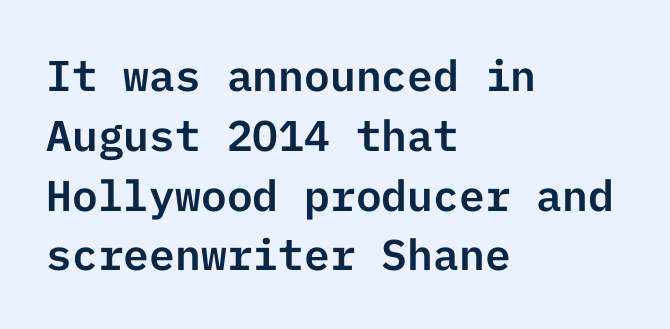
Compared with typical paragraphs, the rows here are spaced about the same. A bare baseline throughout the passage. Serif or sans? Sans — the stroke terminals are bare. The line texture is even and compact thanks to regular tracking.
